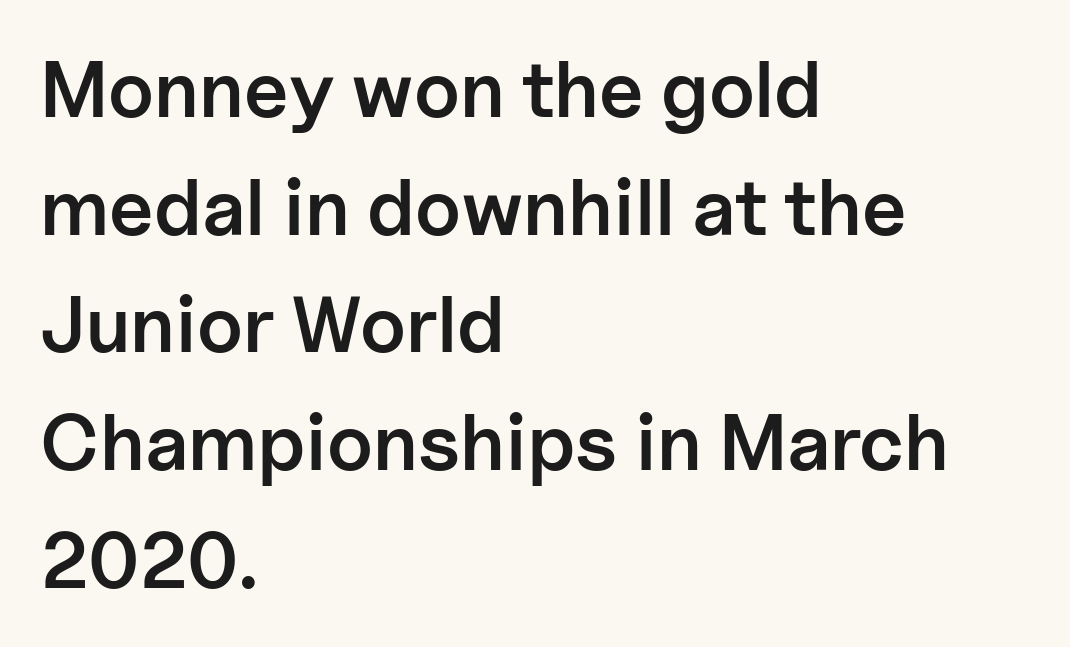
The image shows 79 px semibold sans-serif type, upright; set left-aligned, normal line spacing (1.49x), normal letter spacing, not underlined; low stroke contrast and a medium x-height.
